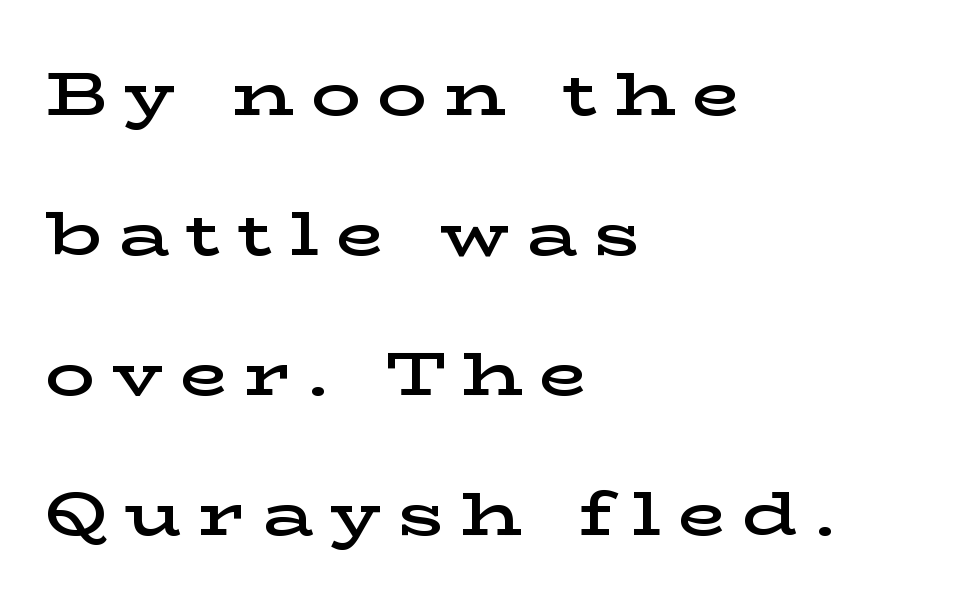
Q: Is the text bold? A: Semi-bold.
Q: Is the text italic (slanted)? A: No, it is upright.
Q: Is the typeface a serif or a sans-serif typeface? A: Serif.
Q: Is the text underlined? A: No.
Q: How is the paragraph aligned? A: Left-aligned.
Q: Is the spacing between letters normal or unusually wide? A: Unusually wide.
Q: Is the spacing between lines tight, normal or loose? A: Loose.
Q: Width (condensed, normal, or wide)? A: Wide.
Q: Stroke contrast? A: Low.
Q: x-height? A: Medium.
Q: Monospaced? A: No.
